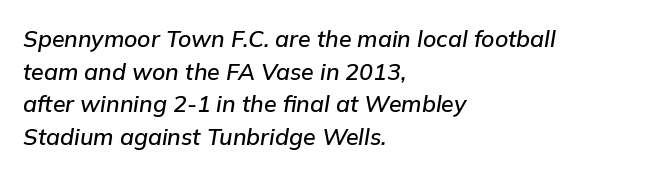
{"italic": "yes", "lean": "right", "slant_degrees": 9, "underline": "no", "align": "left", "line_spacing": "normal", "line_spacing_ratio": 1.42, "letter_spacing": "normal", "letter_spacing_em": 0.0, "glyph_px": 23}
